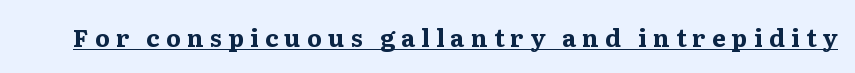
The image shows 24 px bold type, upright; set unusually wide letter spacing (+0.26 em), underlined.
